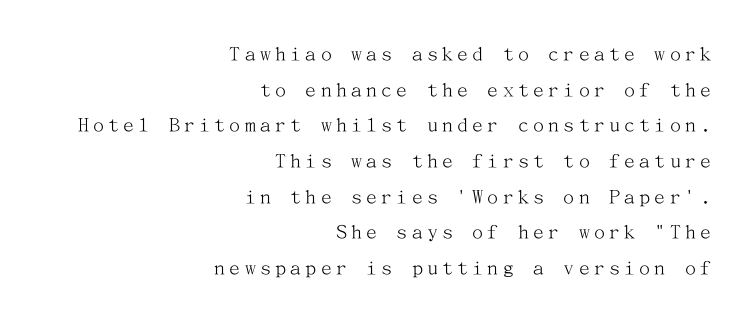
The image shows 22 px text type, upright; set right-aligned, normal line spacing (1.62x), not underlined.
